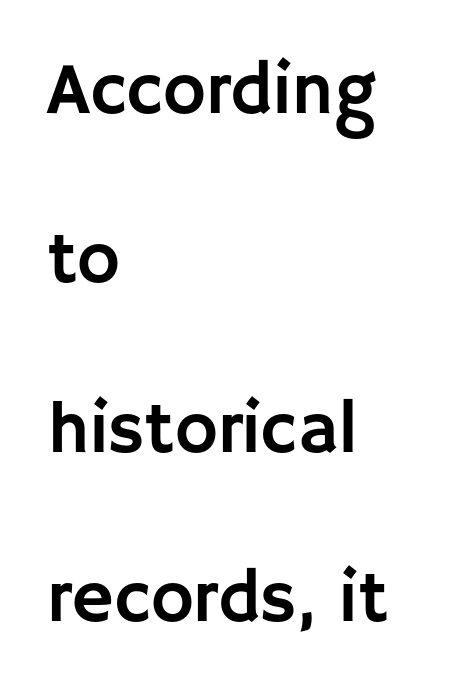
The image shows 73 px sans-serif type, upright; set left-aligned, loose line spacing (2.32x), normal letter spacing, not underlined; low stroke contrast and a large x-height.
